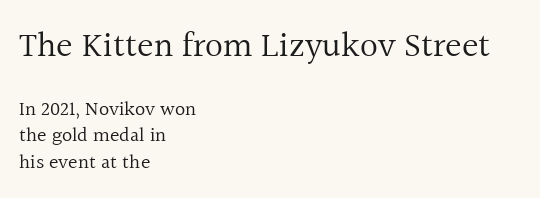
What stands out about the letter spacing? Nothing — it is the standard amount. The passage shown is not underscored anywhere. Line beginnings align vertically; line endings do not. These lines are composed in type with serifs.
